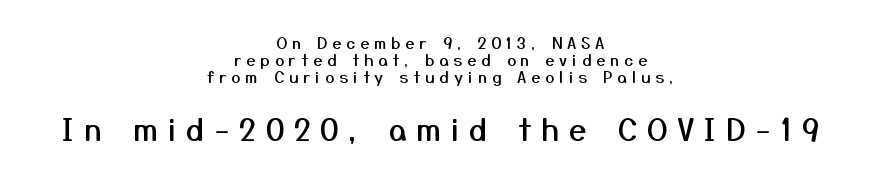
Q: Is the text italic (slanted)? A: No, it is upright.
Q: Is the typeface a serif or a sans-serif typeface? A: Sans-serif.
Q: Is the text underlined? A: No.
Q: How is the paragraph aligned? A: Centered.
Q: Is the spacing between letters normal or unusually wide? A: Unusually wide.
Q: Is the spacing between lines tight, normal or loose? A: Tight.
Q: Which block of text is set in a larger size, the first (top) or the second (bottom)? A: The second (bottom) one.
Q: Width (condensed, normal, or wide)? A: Normal.
Q: Stroke contrast? A: Medium.
Q: x-height? A: Medium.
Q: Monospaced? A: No.
